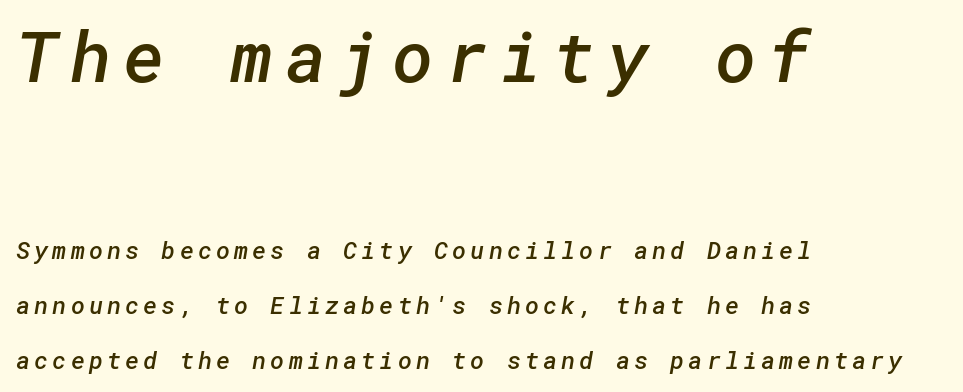
{"serif": "no", "bold": "semi", "weight": "semibold", "width": "normal", "stroke_contrast": "low", "x_height": "medium", "underline": "no", "align": "left", "line_spacing": "loose", "line_spacing_ratio": 2.3, "larger_block": "first", "size_ratio": 2.96, "glyph_px": 71}
